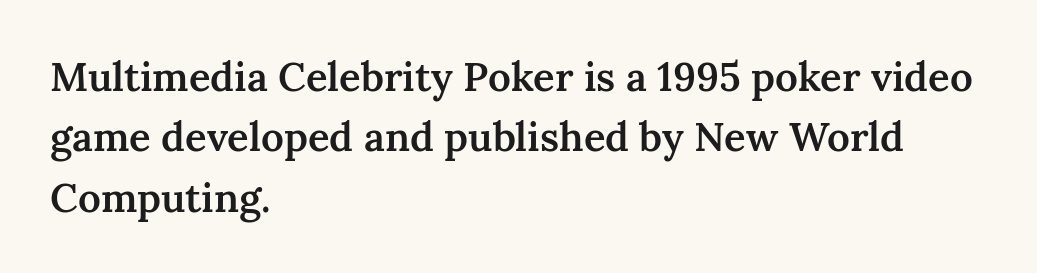
Bold? Not quite — semibold, heavier than regular but stopping short. Standard letterfit; no display-style spreading of the glyphs. The glyphs are unaccompanied by any horizontal stroke below them. Designer's note — italics off, roman on. Which margin do the lines hug? The left one — the right edge is uneven. The face used here is proportionally spaced, like ordinary book or web type.
